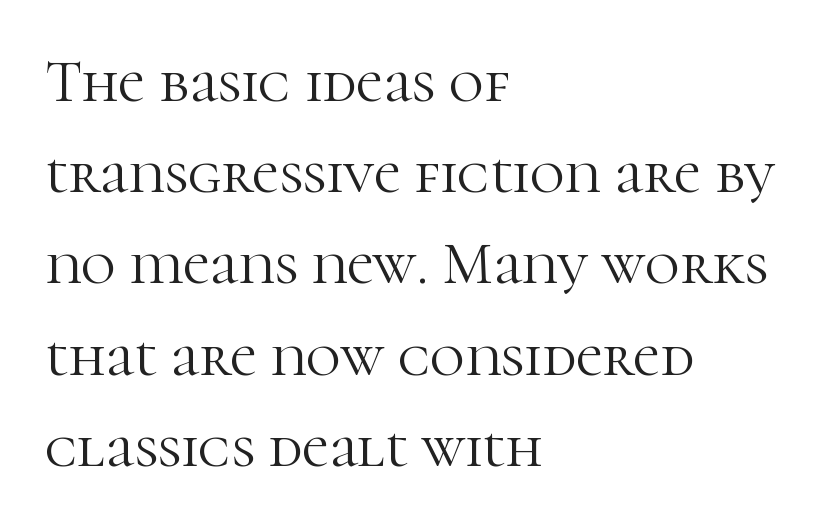
{"serif": "yes", "italic": "no", "bold": "no", "weight": "light", "width": "normal", "stroke_contrast": "high", "x_height": "medium", "monospaced": "no", "underline": "no", "align": "left", "line_spacing": "normal", "line_spacing_ratio": 1.52, "letter_spacing": "normal", "letter_spacing_em": 0.0, "glyph_px": 60}
